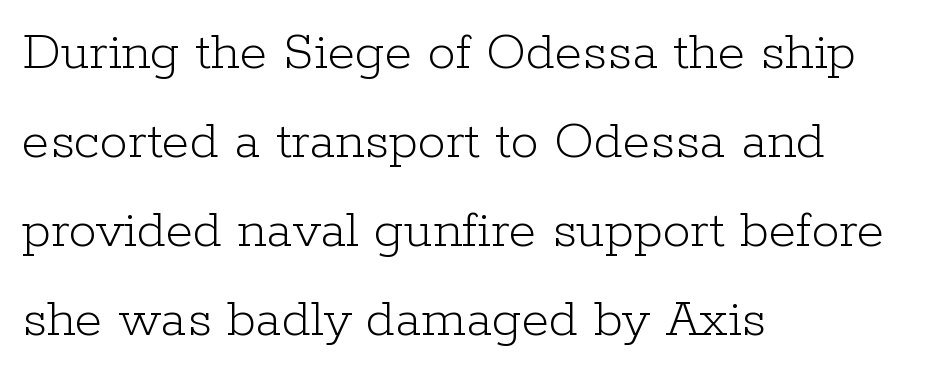
Q: Is the text bold? A: No.
Q: Is the text italic (slanted)? A: No, it is upright.
Q: Is the typeface a serif or a sans-serif typeface? A: Serif.
Q: Is the text underlined? A: No.
Q: How is the paragraph aligned? A: Left-aligned.
Q: Is the spacing between letters normal or unusually wide? A: Normal.
Q: Is the spacing between lines tight, normal or loose? A: Normal.
Q: Width (condensed, normal, or wide)? A: Normal.
Q: Stroke contrast? A: Low.
Q: x-height? A: Medium.
Q: Monospaced? A: No.
